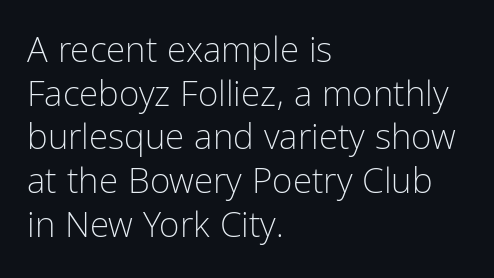
Q: Is the text bold? A: No.
Q: Is the text italic (slanted)? A: No, it is upright.
Q: Is the typeface a serif or a sans-serif typeface? A: Sans-serif.
Q: Is the text underlined? A: No.
Q: How is the paragraph aligned? A: Left-aligned.
Q: Is the spacing between letters normal or unusually wide? A: Normal.
Q: Is the spacing between lines tight, normal or loose? A: Normal.
Q: Width (condensed, normal, or wide)? A: Condensed.
Q: Stroke contrast? A: Low.
Q: x-height? A: Medium.
Q: Monospaced? A: No.
